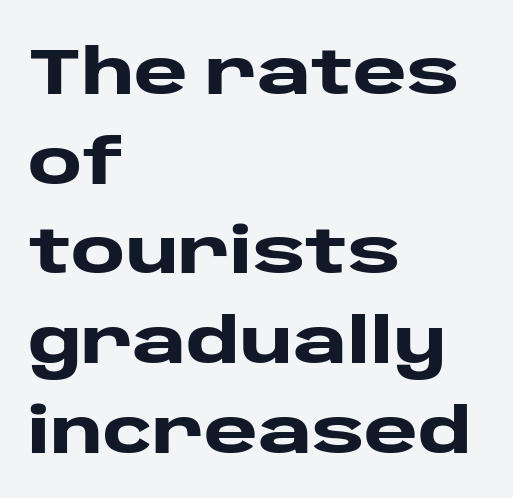
The image shows 65 px heavy, wide sans-serif type, upright; set left-aligned, normal line spacing (1.38x), normal letter spacing, not underlined; low stroke contrast and a large x-height.
